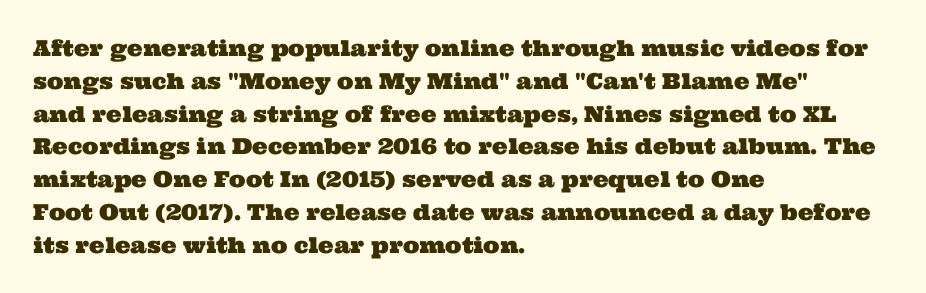
Q: Is the text underlined? A: No.
Q: How is the paragraph aligned? A: Left-aligned.
Q: Is the spacing between letters normal or unusually wide? A: Normal.
Q: Is the spacing between lines tight, normal or loose? A: Normal.
